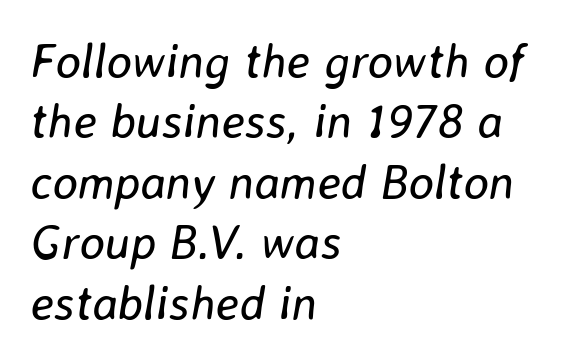
Horizontal bands of white between lines are of average thickness. Notice how the stems are inclined rather than vertical — that's the hallmark of italics. The characters are drawn with everyday or finer stroke widths. Horizontal alignment here is leftward, the default for most running prose.
